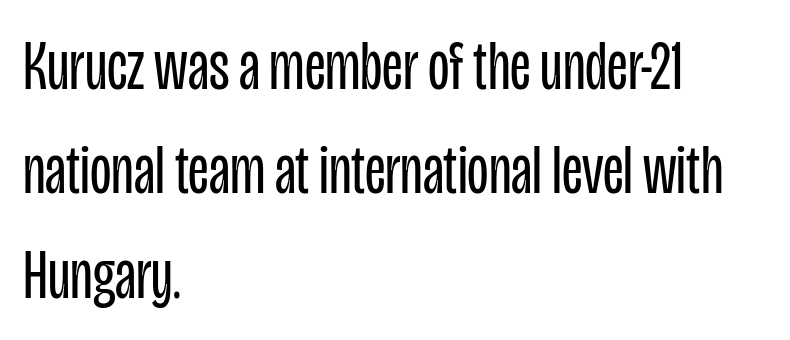
Regarding leading, the lines here are spaced in the standard way. The weight tops out at a normal text grade. The face used here is proportionally spaced, like ordinary book or web type. The lettering stays uniformly vertical, giving the passage a roman look.
